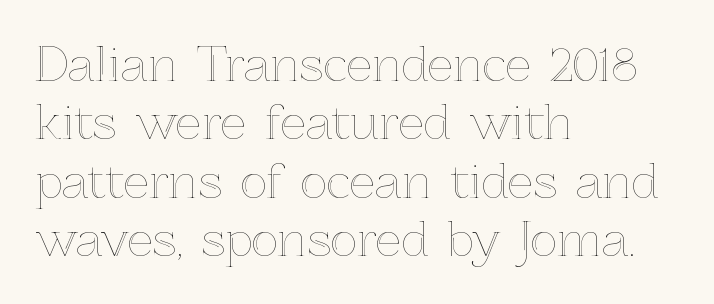
Bare-footed words on every line. Is this a fixed-width face? No — the glyphs have proportional, varying widths. The setting favours the left margin, as ordinary paragraphs usually do. The letterforms sit shoulder to shoulder at normal distance. The vertical gap from one line to the next is medium. Italic: no, the glyphs are upright roman.
